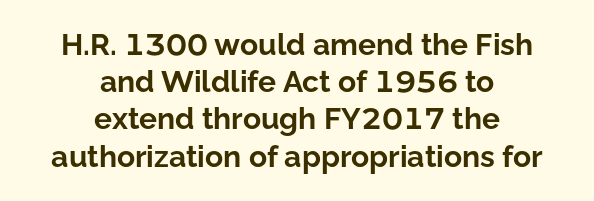
The image shows 30 px bold sans-serif type, upright; set centered, line spacing 1.24x, normal letter spacing, not underlined; low stroke contrast and a medium x-height.
